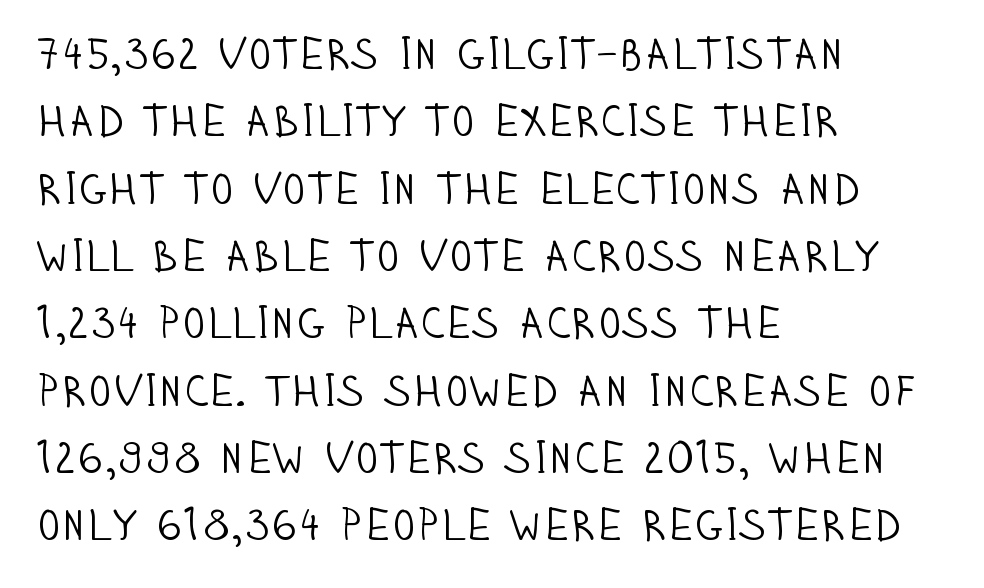
The image shows 44 px light, condensed sans-serif type, upright; set left-aligned, normal line spacing (1.53x), normal letter spacing, not underlined; low stroke contrast and a large x-height.
